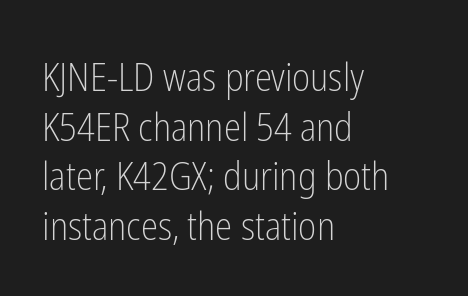
What stands out about the letter spacing? Nothing — it is the standard amount. Evenly set lines give the paragraph a standard silhouette. Alignment: flush left. Notice how the stems are strictly vertical — no italics here. Descenders hang freely into open space. The letterforms sit at book weight or below.
